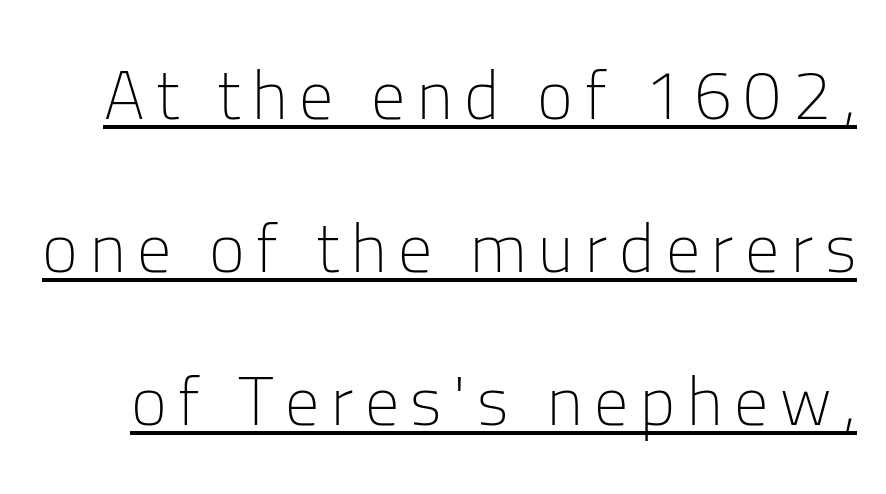
The image shows 68 px light sans-serif type, upright; set loose line spacing (2.25x), underlined; low stroke contrast and a medium x-height.
